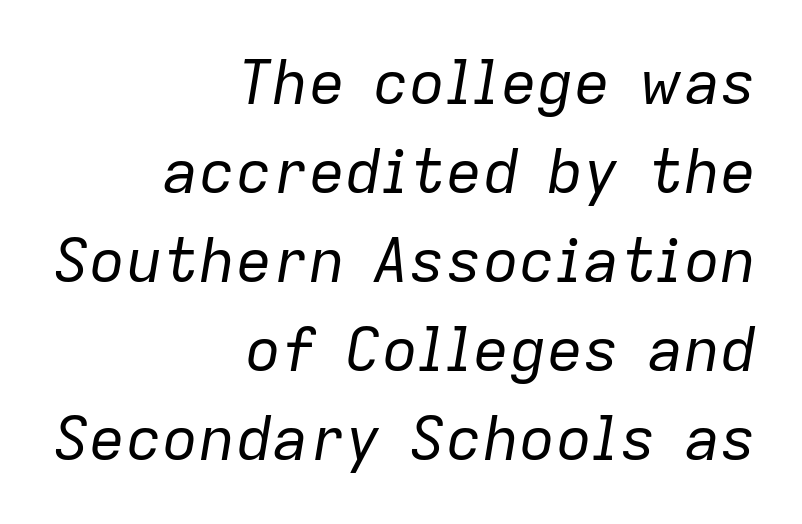
{"italic": "yes", "lean": "right", "slant_degrees": 9, "bold": "no", "weight": "regular", "width": "normal", "stroke_contrast": "low", "x_height": "medium", "monospaced": "no", "underline": "no", "align": "right", "line_spacing": "normal", "line_spacing_ratio": 1.46, "letter_spacing": "normal", "letter_spacing_em": 0.0, "glyph_px": 61}
